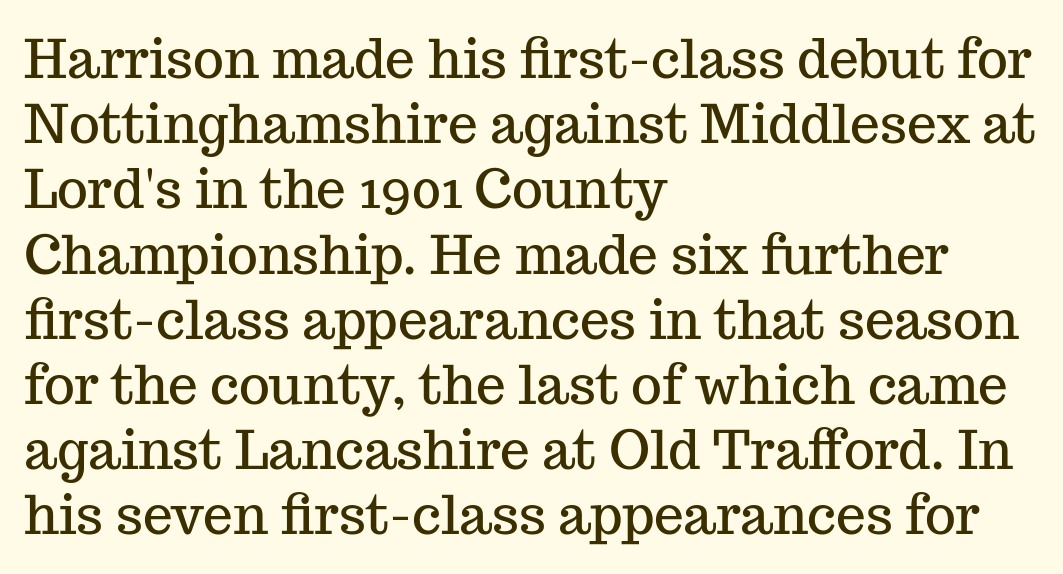
{"serif": "yes", "italic": "no", "width": "normal", "stroke_contrast": "medium", "x_height": "medium", "monospaced": "no", "underline": "no", "align": "left", "line_spacing_ratio": 1.23, "letter_spacing": "normal", "letter_spacing_em": 0.0, "glyph_px": 53}
